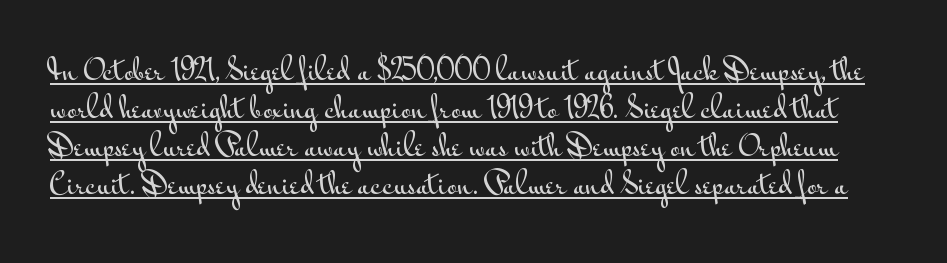
{"serif": "no", "width": "wide", "stroke_contrast": "medium", "x_height": "small", "monospaced": "no", "underline": "yes", "line_spacing": "normal", "line_spacing_ratio": 1.36, "letter_spacing": "normal", "letter_spacing_em": 0.0, "glyph_px": 28}
